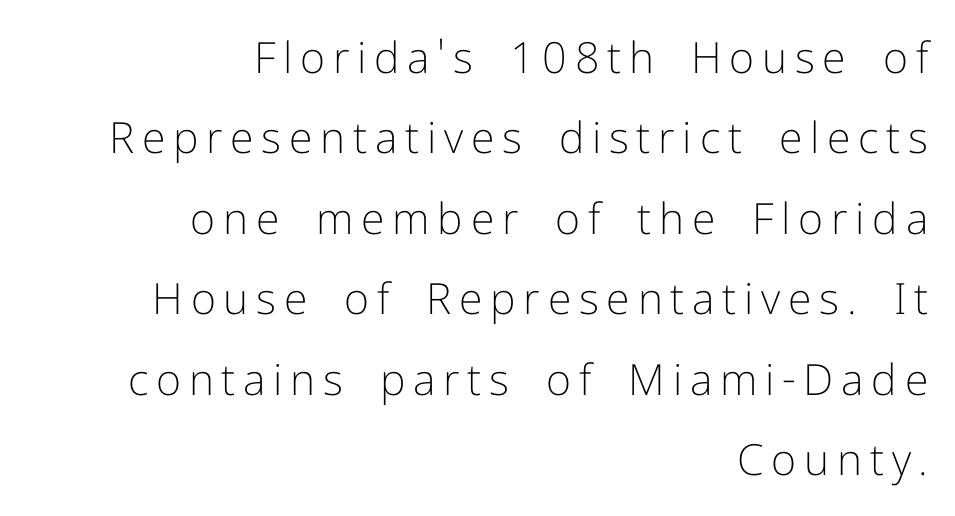
The image shows 43 px light sans-serif type, upright; set right-aligned, line spacing 1.87x, not underlined; low stroke contrast and a medium x-height.
